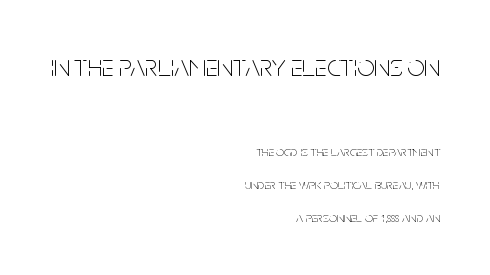
Q: Is the text bold? A: No.
Q: Is the text italic (slanted)? A: No, it is upright.
Q: Is the typeface a serif or a sans-serif typeface? A: Sans-serif.
Q: Is the text underlined? A: No.
Q: How is the paragraph aligned? A: Right-aligned.
Q: Is the spacing between letters normal or unusually wide? A: Normal.
Q: Is the spacing between lines tight, normal or loose? A: Loose.
Q: Which block of text is set in a larger size, the first (top) or the second (bottom)? A: The first (top) one.
Q: Width (condensed, normal, or wide)? A: Condensed.
Q: Stroke contrast? A: Low.
Q: x-height? A: Large.
Q: Monospaced? A: No.
